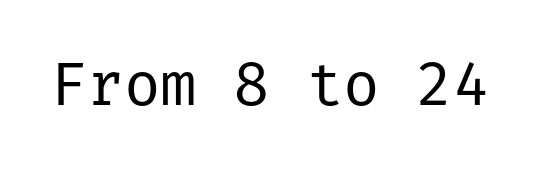
The image shows 61 px regular-weight sans-serif type, upright; set normal letter spacing, not underlined; low stroke contrast and a medium x-height.
